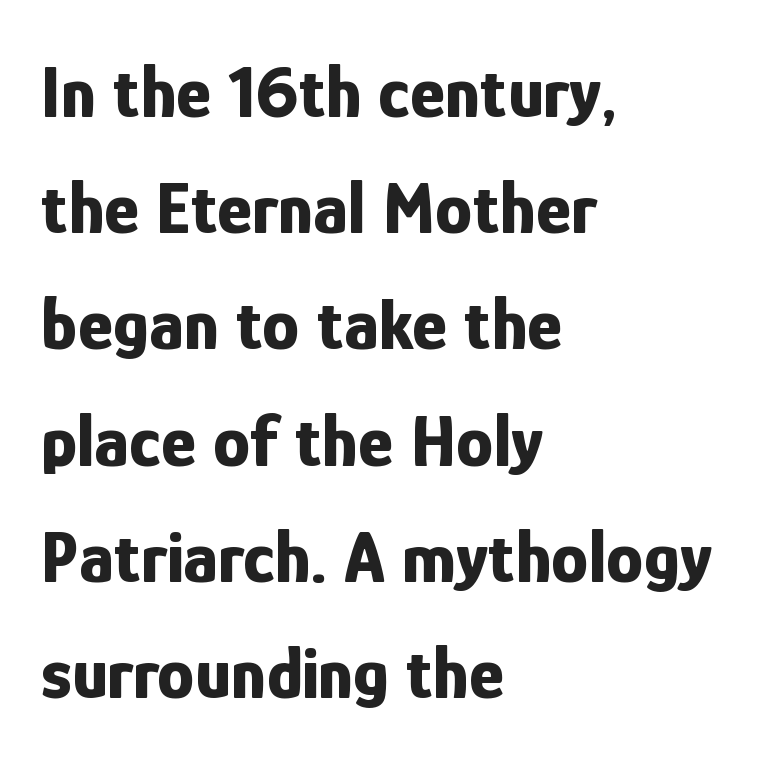
{"serif": "no", "italic": "no", "bold": "yes", "weight": "bold", "width": "condensed", "stroke_contrast": "low", "x_height": "medium", "monospaced": "no", "underline": "no", "align": "left", "line_spacing": "normal", "line_spacing_ratio": 1.55, "letter_spacing": "normal", "letter_spacing_em": 0.0, "glyph_px": 75}
